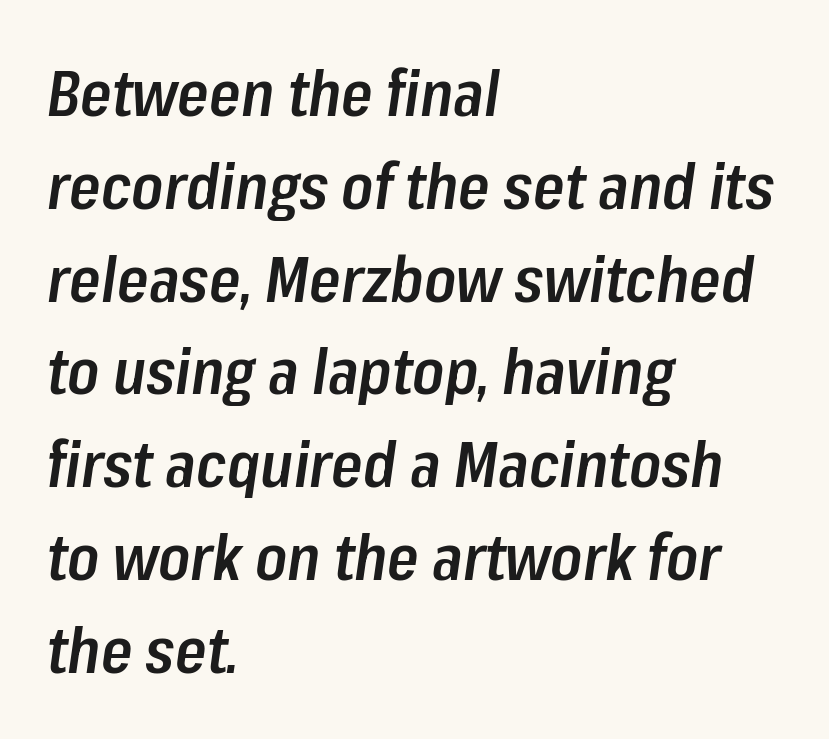
{"italic": "yes", "lean": "right", "slant_degrees": 8, "bold": "semi", "weight": "semibold", "width": "condensed", "stroke_contrast": "low", "x_height": "medium", "monospaced": "no", "underline": "no", "align": "left", "line_spacing": "normal", "line_spacing_ratio": 1.45, "letter_spacing": "normal", "letter_spacing_em": 0.0, "glyph_px": 64}
